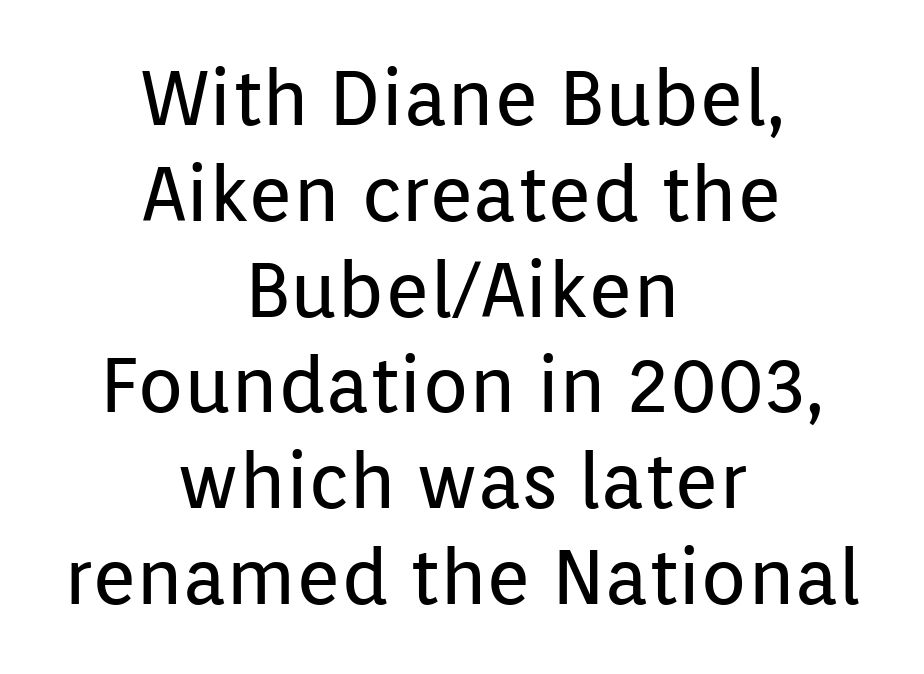
{"serif": "no", "italic": "no", "bold": "no", "weight": "regular", "width": "normal", "stroke_contrast": "low", "x_height": "medium", "monospaced": "no", "underline": "no", "align": "center", "line_spacing": "normal", "line_spacing_ratio": 1.26, "letter_spacing": "normal", "letter_spacing_em": 0.0, "glyph_px": 76}
